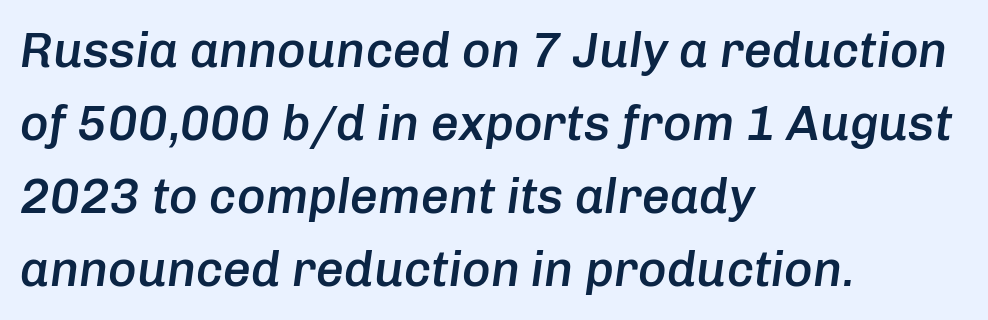
The image shows 49 px semibold type, italic (leaning right); set left-aligned, normal line spacing (1.49x), normal letter spacing, not underlined; low stroke contrast and a medium x-height.
